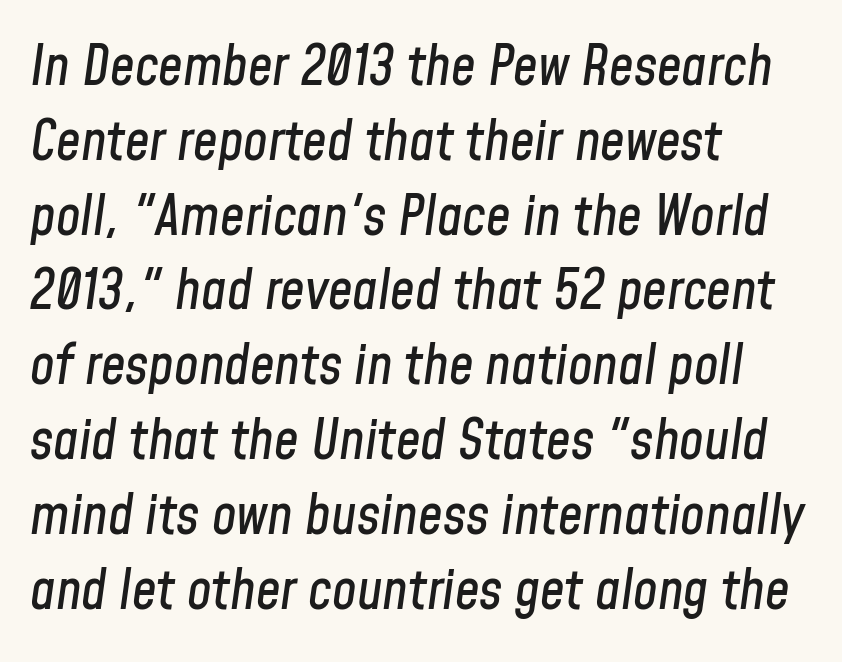
Q: Is the text italic (slanted)? A: Yes, it leans right by about 8 degrees.
Q: Is the text underlined? A: No.
Q: How is the paragraph aligned? A: Left-aligned.
Q: Is the spacing between letters normal or unusually wide? A: Normal.
Q: Is the spacing between lines tight, normal or loose? A: Normal.
Q: Width (condensed, normal, or wide)? A: Condensed.
Q: Stroke contrast? A: Low.
Q: x-height? A: Medium.
Q: Monospaced? A: No.
